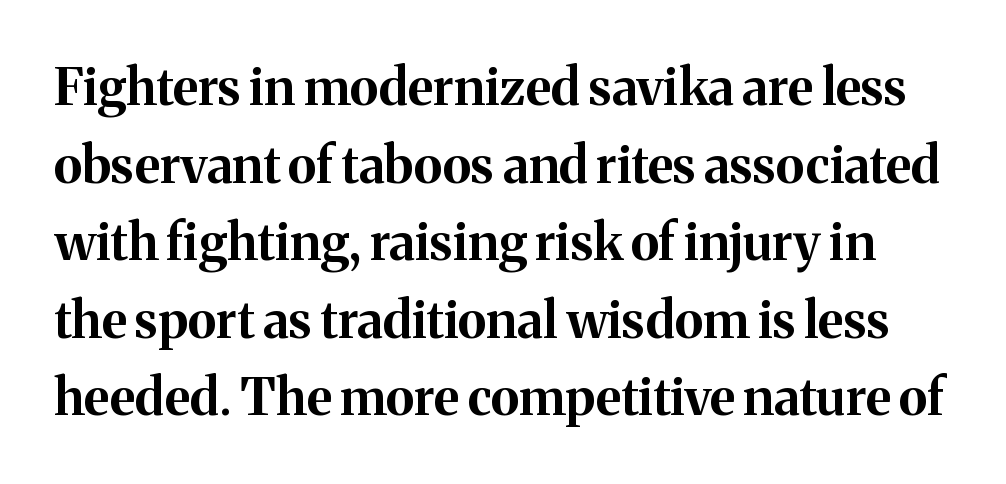
The image shows 51 px bold serif type, upright; set normal line spacing (1.52x), normal letter spacing, not underlined; medium stroke contrast and a medium x-height.
